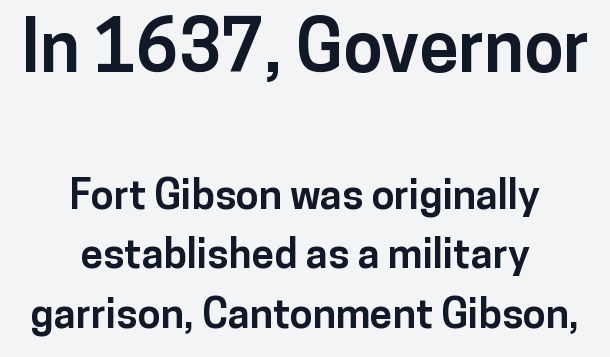
Q: Is the text bold? A: Yes.
Q: Is the text italic (slanted)? A: No, it is upright.
Q: Is the typeface a serif or a sans-serif typeface? A: Sans-serif.
Q: Is the text underlined? A: No.
Q: How is the paragraph aligned? A: Centered.
Q: Is the spacing between letters normal or unusually wide? A: Normal.
Q: Is the spacing between lines tight, normal or loose? A: Normal.
Q: Which block of text is set in a larger size, the first (top) or the second (bottom)? A: The first (top) one.
Q: Width (condensed, normal, or wide)? A: Normal.
Q: Stroke contrast? A: Low.
Q: x-height? A: Medium.
Q: Monospaced? A: No.
